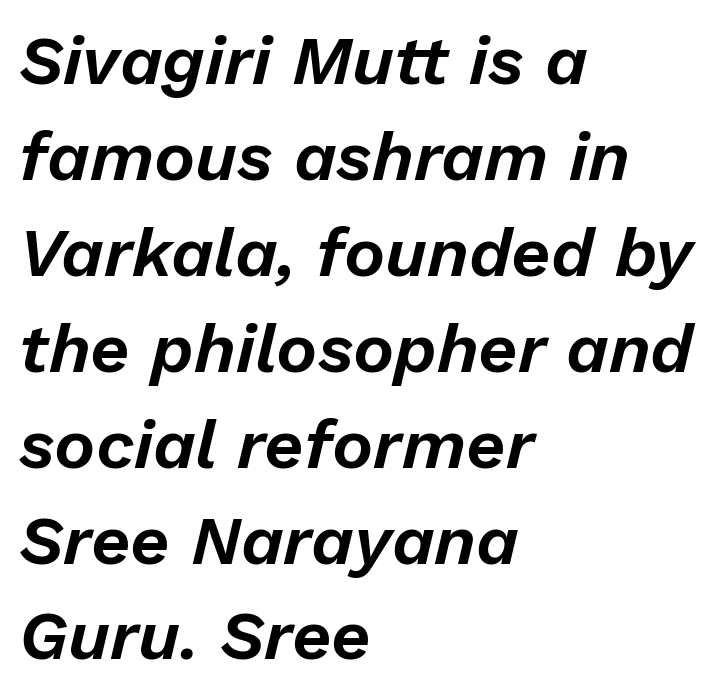
Q: Is the text italic (slanted)? A: Yes, it leans right by about 13 degrees.
Q: Is the text underlined? A: No.
Q: How is the paragraph aligned? A: Left-aligned.
Q: Is the spacing between letters normal or unusually wide? A: Normal.
Q: Is the spacing between lines tight, normal or loose? A: Normal.
Q: Width (condensed, normal, or wide)? A: Normal.
Q: Stroke contrast? A: Low.
Q: x-height? A: Medium.
Q: Monospaced? A: No.
